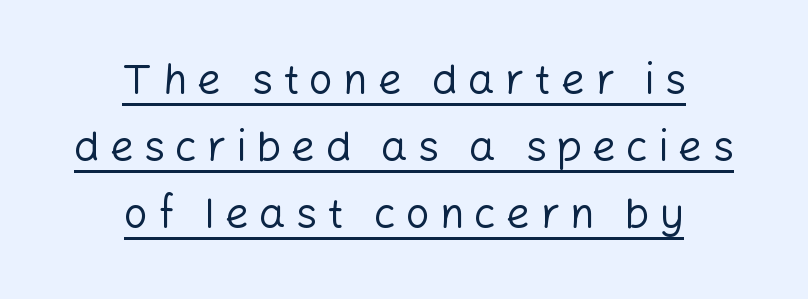
{"serif": "no", "italic": "no", "bold": "no", "weight": "regular", "width": "normal", "stroke_contrast": "low", "x_height": "medium", "monospaced": "no", "underline": "yes", "align": "center", "line_spacing": "normal", "line_spacing_ratio": 1.59, "letter_spacing": "wide", "letter_spacing_em": 0.24, "glyph_px": 42}
